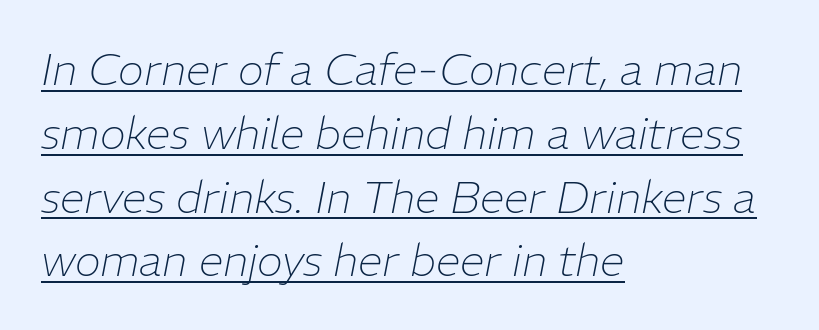
Italic? Definitely — the glyphs are oblique. Weight: regular or lighter. The rows are spaced the way most documents space them. The letterforms sit shoulder to shoulder at normal distance.
